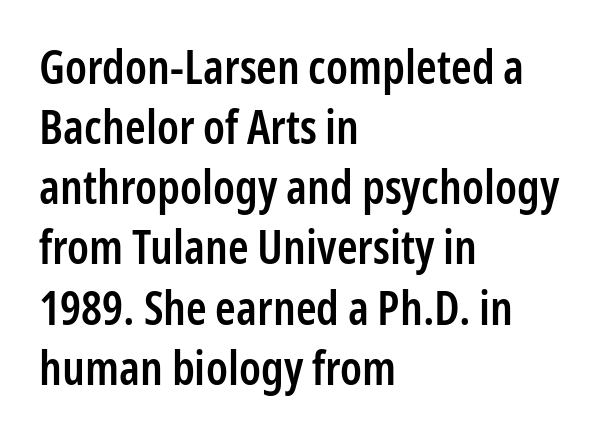
Q: Is the text bold? A: Semi-bold.
Q: Is the text italic (slanted)? A: No, it is upright.
Q: Is the typeface a serif or a sans-serif typeface? A: Sans-serif.
Q: Is the text underlined? A: No.
Q: How is the paragraph aligned? A: Left-aligned.
Q: Is the spacing between letters normal or unusually wide? A: Normal.
Q: Is the spacing between lines tight, normal or loose? A: Normal.
Q: Width (condensed, normal, or wide)? A: Condensed.
Q: Stroke contrast? A: Low.
Q: x-height? A: Medium.
Q: Monospaced? A: No.
